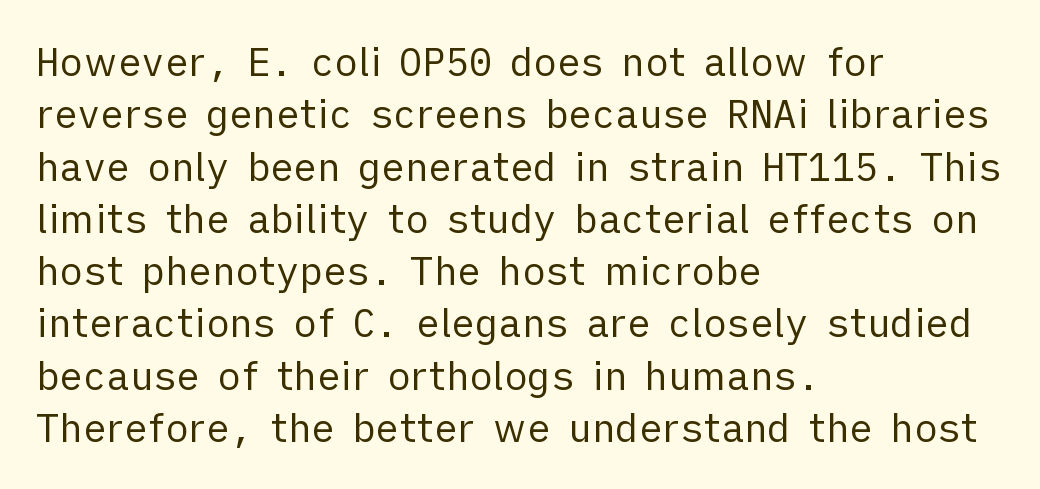
The image shows 39 px regular-weight sans-serif type, upright; set left-aligned, normal line spacing (1.34x), normal letter spacing, not underlined; low stroke contrast and a medium x-height.
